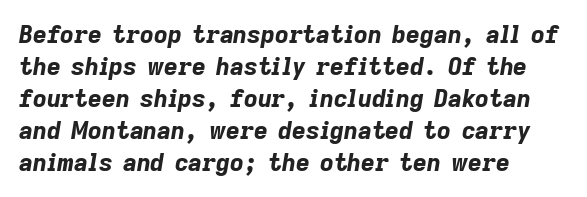
{"italic": "yes", "lean": "right", "slant_degrees": 9, "bold": "yes", "underline": "no", "align": "left", "line_spacing": "normal", "line_spacing_ratio": 1.33, "letter_spacing": "normal", "letter_spacing_em": 0.0, "glyph_px": 24}
